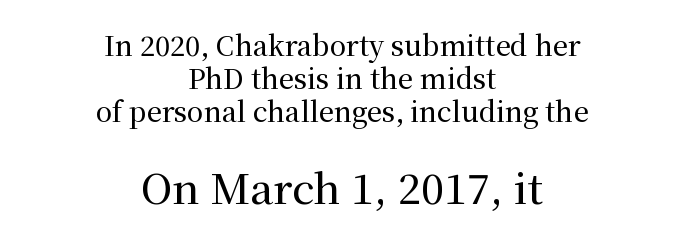
{"serif": "yes", "italic": "no", "width": "normal", "stroke_contrast": "medium", "x_height": "medium", "monospaced": "no", "underline": "no", "align": "center", "line_spacing_ratio": 1.22, "letter_spacing": "normal", "letter_spacing_em": 0.0, "larger_block": "second", "size_ratio": 1.52, "glyph_px": 41}
